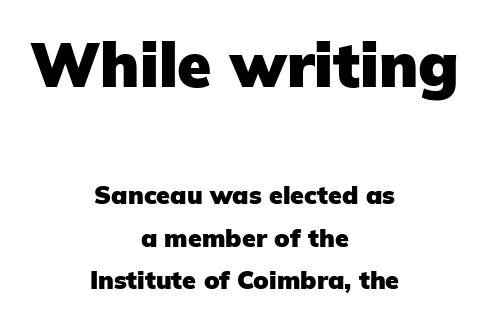
Q: Is the text bold? A: Yes.
Q: Is the text italic (slanted)? A: No, it is upright.
Q: Is the typeface a serif or a sans-serif typeface? A: Sans-serif.
Q: Is the text underlined? A: No.
Q: How is the paragraph aligned? A: Centered.
Q: Is the spacing between letters normal or unusually wide? A: Normal.
Q: Is the spacing between lines tight, normal or loose? A: Normal.
Q: Which block of text is set in a larger size, the first (top) or the second (bottom)? A: The first (top) one.
Q: Width (condensed, normal, or wide)? A: Normal.
Q: Stroke contrast? A: Low.
Q: x-height? A: Medium.
Q: Monospaced? A: No.
